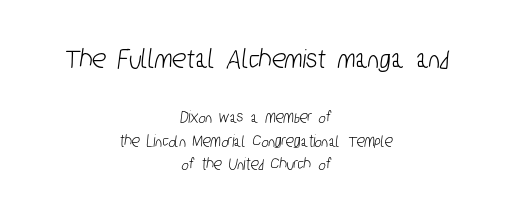
The image shows 29 px condensed sans-serif type; set centered, normal line spacing (1.4x), normal letter spacing, not underlined; the first (top) block is 1.71x larger; low stroke contrast and a medium x-height.
